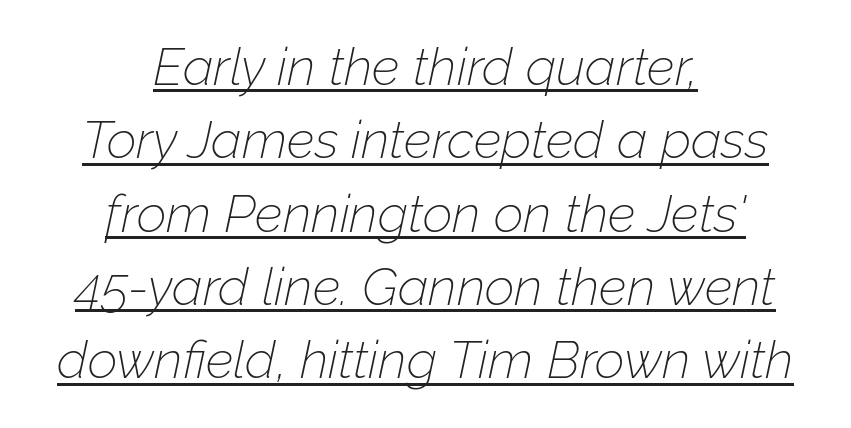
{"italic": "yes", "lean": "right", "slant_degrees": 12, "bold": "no", "weight": "thin", "width": "normal", "stroke_contrast": "low", "x_height": "medium", "monospaced": "no", "underline": "yes", "align": "center", "line_spacing": "normal", "line_spacing_ratio": 1.41, "letter_spacing": "normal", "letter_spacing_em": 0.0, "glyph_px": 52}
